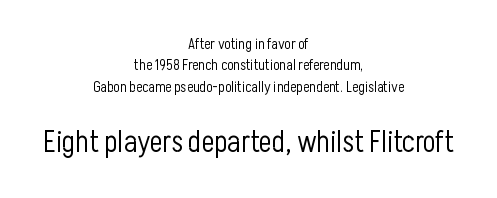
The image shows 30 px light, condensed sans-serif type, upright; set centered, normal line spacing (1.42x), normal letter spacing, not underlined; the second (bottom) block is 2.0x larger; low stroke contrast and a medium x-height.
